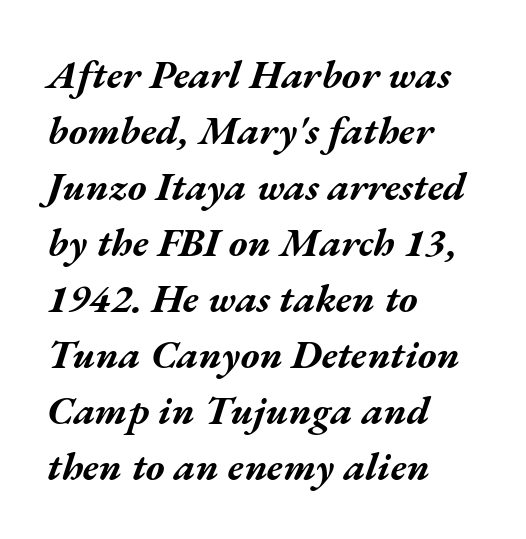
Q: Is the text bold? A: Yes.
Q: Is the text italic (slanted)? A: Yes, it leans right by about 17 degrees.
Q: Is the text underlined? A: No.
Q: How is the paragraph aligned? A: Left-aligned.
Q: Is the spacing between letters normal or unusually wide? A: Normal.
Q: Is the spacing between lines tight, normal or loose? A: Normal.
Q: Width (condensed, normal, or wide)? A: Wide.
Q: Stroke contrast? A: Medium.
Q: x-height? A: Medium.
Q: Monospaced? A: No.
